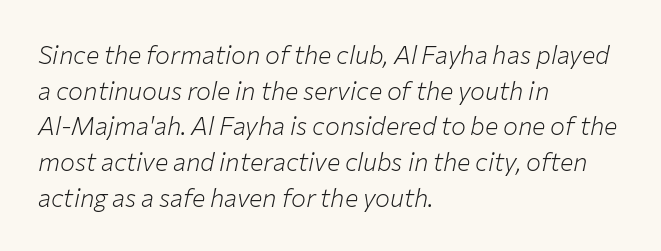
The image shows 25 px text type, italic (leaning right); set left-aligned, normal line spacing (1.43x), normal letter spacing, not underlined.
